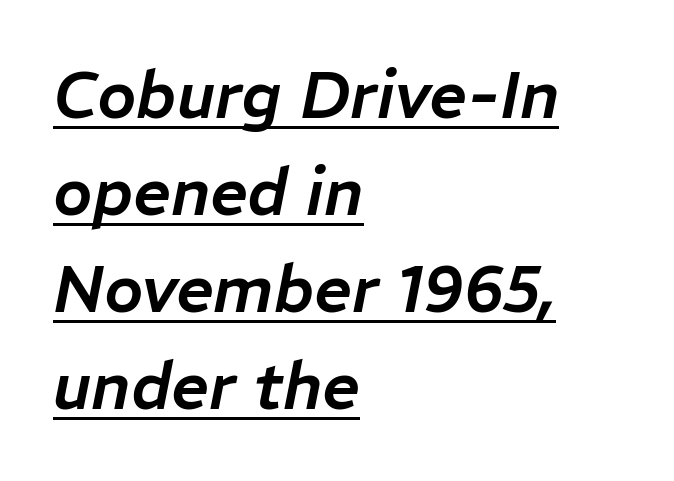
The image shows 66 px text type, italic (leaning right); set left-aligned, normal line spacing (1.47x), normal letter spacing, underlined; low stroke contrast and a medium x-height.
